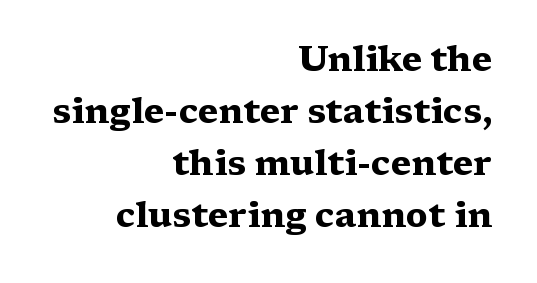
The image shows 35 px heavy, wide serif type, upright; set right-aligned, normal line spacing (1.49x), normal letter spacing, not underlined; medium stroke contrast and a medium x-height.
